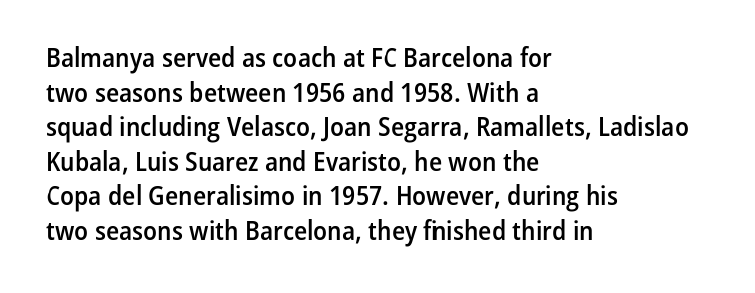
Q: Is the text bold? A: Semi-bold.
Q: Is the text italic (slanted)? A: No, it is upright.
Q: Is the text underlined? A: No.
Q: How is the paragraph aligned? A: Left-aligned.
Q: Is the spacing between letters normal or unusually wide? A: Normal.
Q: Is the spacing between lines tight, normal or loose? A: Normal.
